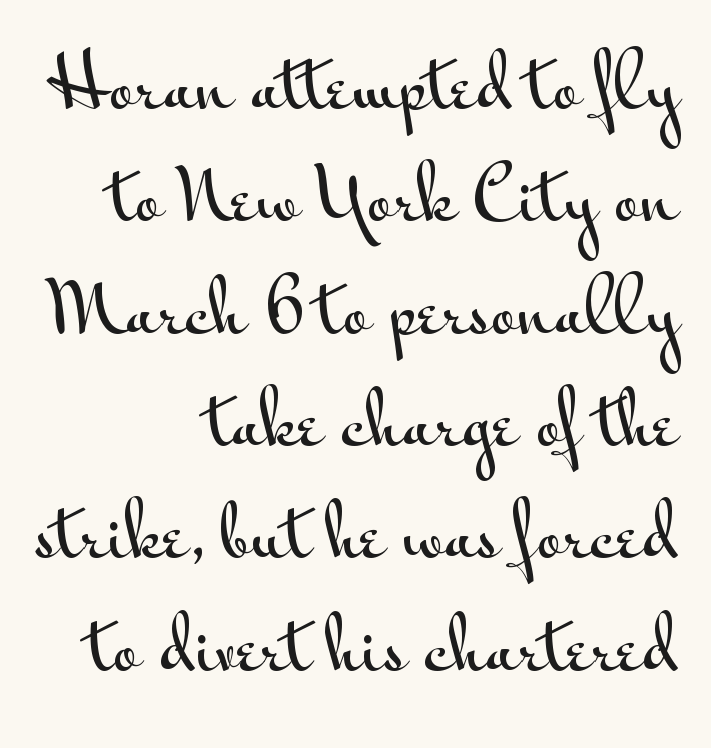
Q: Is the text italic (slanted)? A: Yes.
Q: Is the typeface a serif or a sans-serif typeface? A: Sans-serif.
Q: Is the text underlined? A: No.
Q: How is the paragraph aligned? A: Right-aligned.
Q: Is the spacing between letters normal or unusually wide? A: Normal.
Q: Is the spacing between lines tight, normal or loose? A: Normal.
Q: Width (condensed, normal, or wide)? A: Wide.
Q: Stroke contrast? A: Medium.
Q: x-height? A: Small.
Q: Monospaced? A: No.
